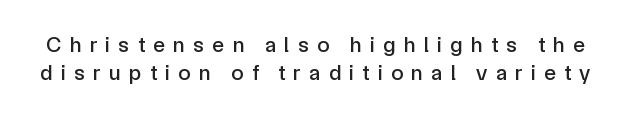
The image shows 22 px text type, upright; set normal line spacing (1.27x), unusually wide letter spacing (+0.38 em), not underlined.
